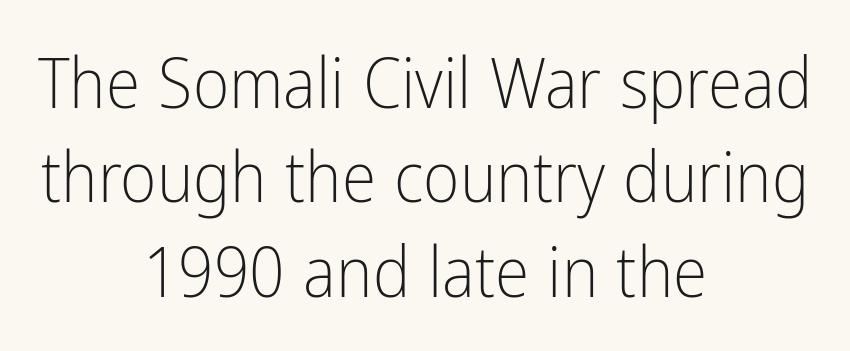
These lines are composed in type without serifs. The rendering keeps characters at their native spacing. Caption: multi-line text, centered on the measure. This reads as an unemphasized weight, regular at the heaviest.
